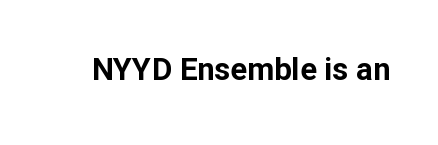
Q: Is the text bold? A: Yes.
Q: Is the text italic (slanted)? A: No, it is upright.
Q: Is the typeface a serif or a sans-serif typeface? A: Sans-serif.
Q: Is the text underlined? A: No.
Q: Is the spacing between letters normal or unusually wide? A: Normal.
Q: Width (condensed, normal, or wide)? A: Normal.
Q: Stroke contrast? A: Low.
Q: x-height? A: Medium.
Q: Monospaced? A: No.
